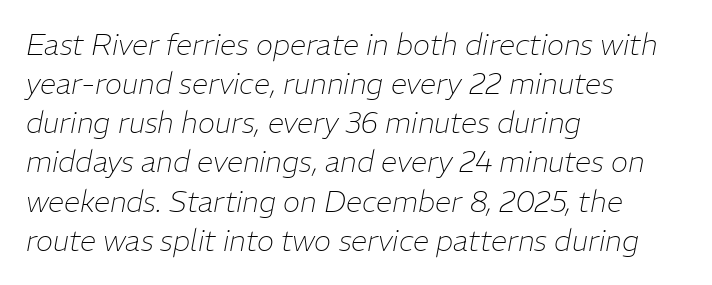
{"italic": "yes", "lean": "right", "slant_degrees": 11, "bold": "no", "weight": "thin", "width": "normal", "stroke_contrast": "low", "x_height": "medium", "monospaced": "no", "underline": "no", "align": "left", "line_spacing": "normal", "line_spacing_ratio": 1.35, "letter_spacing": "normal", "letter_spacing_em": 0.0, "glyph_px": 29}
